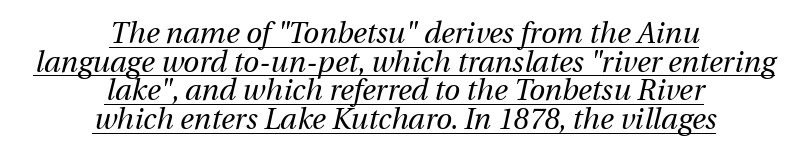
The typeface has the unassuming heft of standard copy or less. Do the characters align in a grid? No, the font is proportional. Posture: slanted. Compared with typical body copy, the letter spacing here is the same. Successive baselines arrive quickly, one right under another. Visually the block forms a symmetrical silhouette, jagged on both flanks.
